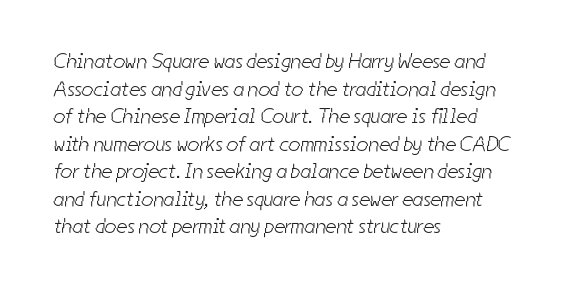
{"bold": "no", "underline": "no", "align": "left", "line_spacing": "normal", "line_spacing_ratio": 1.31, "letter_spacing": "normal", "letter_spacing_em": 0.0, "glyph_px": 21}
